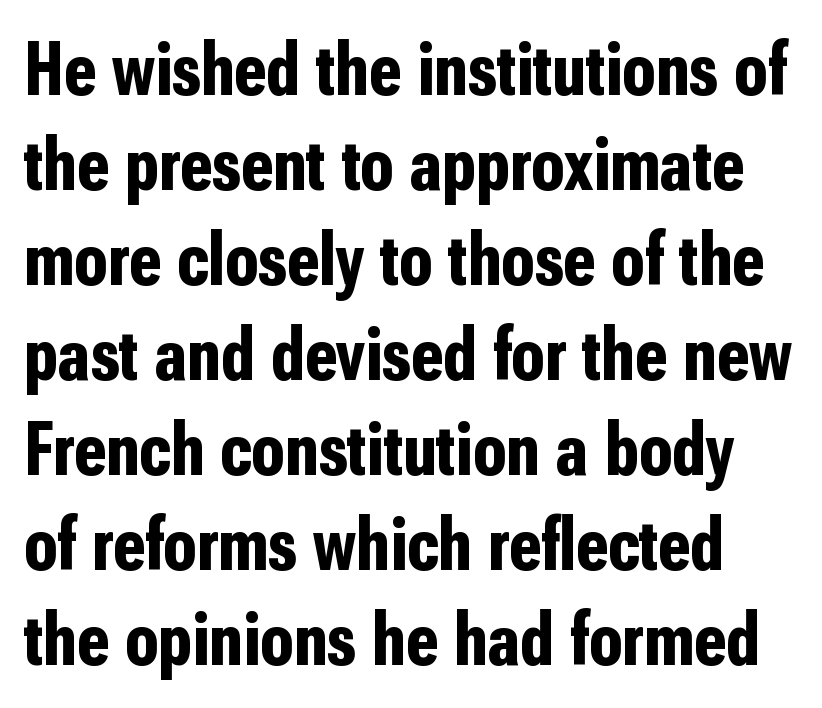
{"serif": "no", "italic": "no", "bold": "yes", "weight": "bold", "width": "condensed", "stroke_contrast": "low", "x_height": "medium", "monospaced": "no", "underline": "no", "line_spacing": "normal", "line_spacing_ratio": 1.25, "letter_spacing": "normal", "letter_spacing_em": 0.0, "glyph_px": 76}
